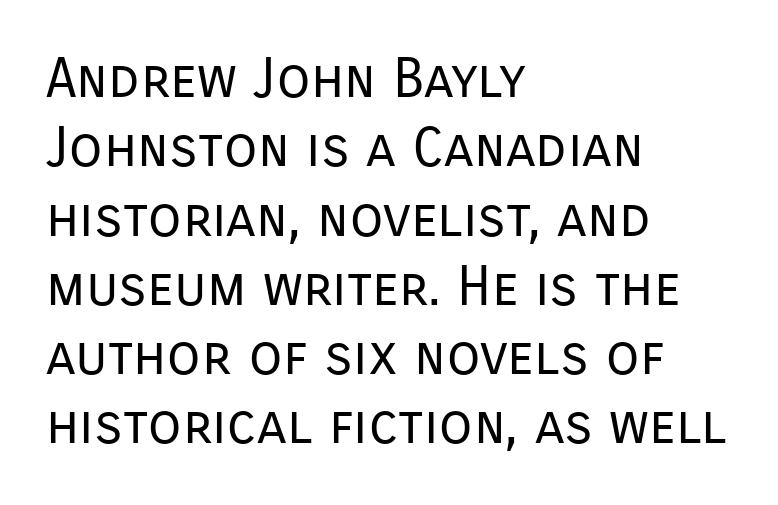
{"serif": "no", "italic": "no", "bold": "no", "weight": "regular", "width": "normal", "stroke_contrast": "low", "x_height": "medium", "monospaced": "no", "underline": "no", "align": "left", "line_spacing": "normal", "line_spacing_ratio": 1.26, "letter_spacing": "normal", "letter_spacing_em": 0.0, "glyph_px": 55}
